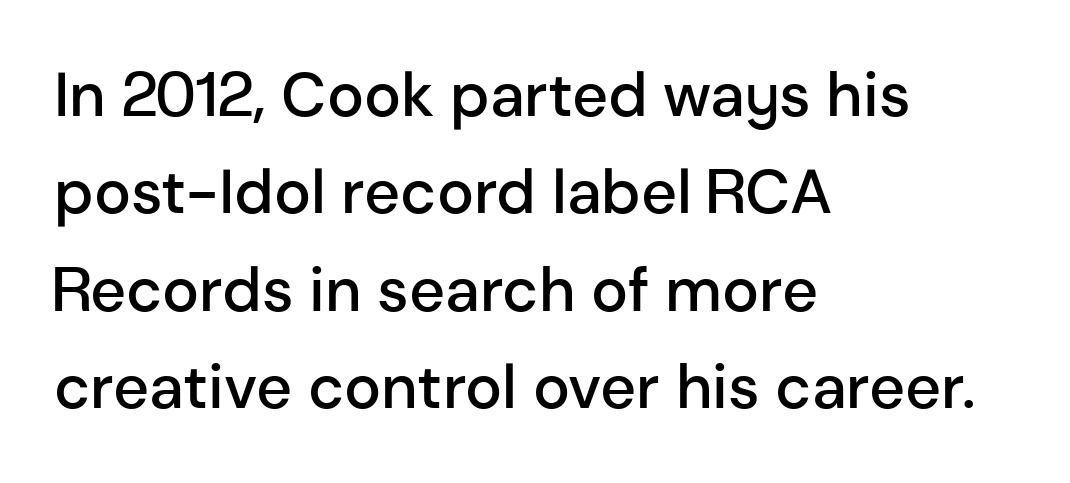
The rendering shows plain stroke endings on the letterforms — a sans-serif design. This sample has the flowing, uneven cadence of proportional lettering. These words are printed semibold, heavier than regular yet not bold. Teacher's note: observe the even left margin — that is flush-left alignment. The strip under each line holds only bare page. One glance says typical: line gaps are just what's usual.
